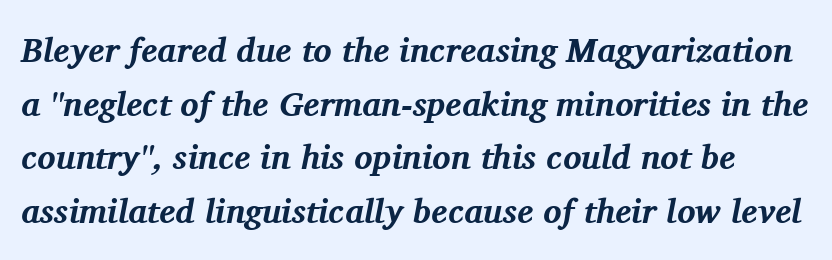
Q: Is the text bold? A: Yes.
Q: Is the text italic (slanted)? A: Yes, it leans right by about 11 degrees.
Q: Is the typeface a serif or a sans-serif typeface? A: Serif.
Q: Is the text underlined? A: No.
Q: Is the spacing between letters normal or unusually wide? A: Normal.
Q: Is the spacing between lines tight, normal or loose? A: Normal.
Q: Width (condensed, normal, or wide)? A: Normal.
Q: Stroke contrast? A: Medium.
Q: x-height? A: Medium.
Q: Monospaced? A: No.
